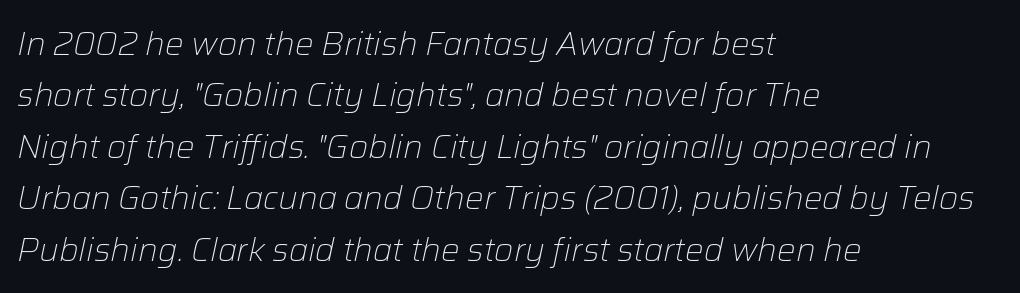
Q: Is the text bold? A: No.
Q: Is the text italic (slanted)? A: Yes, it leans right by about 12 degrees.
Q: Is the text underlined? A: No.
Q: How is the paragraph aligned? A: Left-aligned.
Q: Is the spacing between letters normal or unusually wide? A: Normal.
Q: Is the spacing between lines tight, normal or loose? A: Normal.
Q: Width (condensed, normal, or wide)? A: Normal.
Q: Stroke contrast? A: Low.
Q: x-height? A: Medium.
Q: Monospaced? A: No.
